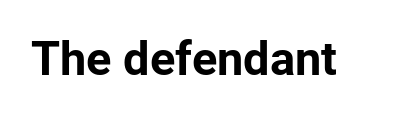
Q: Is the text bold? A: Yes.
Q: Is the text italic (slanted)? A: No, it is upright.
Q: Is the typeface a serif or a sans-serif typeface? A: Sans-serif.
Q: Is the text underlined? A: No.
Q: Is the spacing between letters normal or unusually wide? A: Normal.
Q: Width (condensed, normal, or wide)? A: Normal.
Q: Stroke contrast? A: Low.
Q: x-height? A: Medium.
Q: Monospaced? A: No.
